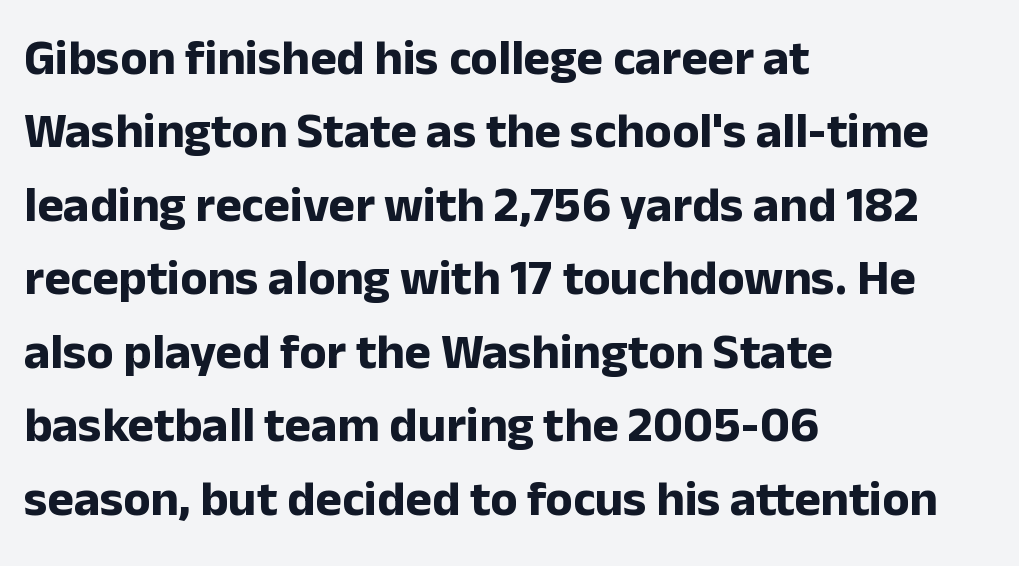
The image shows 50 px bold sans-serif type, upright; set left-aligned, normal line spacing (1.47x), normal letter spacing, not underlined; low stroke contrast and a medium x-height.
